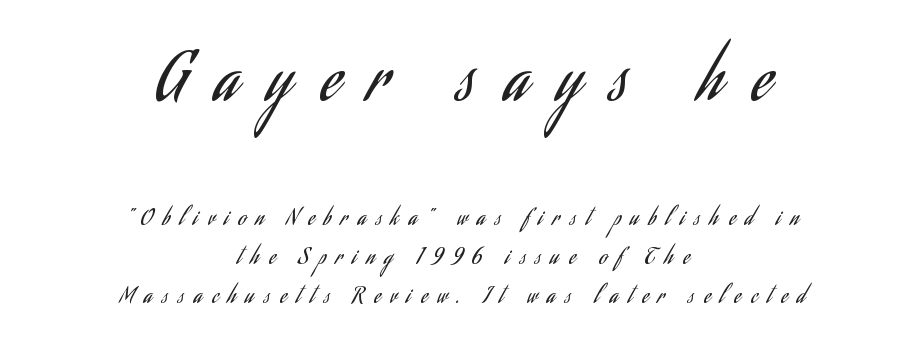
Q: Is the text bold? A: No.
Q: Is the text italic (slanted)? A: Yes.
Q: Is the typeface a serif or a sans-serif typeface? A: Sans-serif.
Q: Is the text underlined? A: No.
Q: How is the paragraph aligned? A: Centered.
Q: Is the spacing between letters normal or unusually wide? A: Unusually wide.
Q: Which block of text is set in a larger size, the first (top) or the second (bottom)? A: The first (top) one.
Q: Width (condensed, normal, or wide)? A: Condensed.
Q: Stroke contrast? A: Low.
Q: x-height? A: Small.
Q: Monospaced? A: No.
